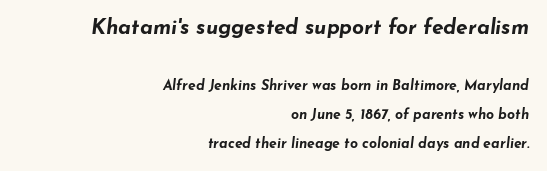
Q: Is the text bold? A: Yes.
Q: Is the text italic (slanted)? A: Yes, it leans right by about 7 degrees.
Q: Is the text underlined? A: No.
Q: How is the paragraph aligned? A: Right-aligned.
Q: Is the spacing between letters normal or unusually wide? A: Normal.
Q: Is the spacing between lines tight, normal or loose? A: Loose.
Q: Which block of text is set in a larger size, the first (top) or the second (bottom)? A: The first (top) one.
